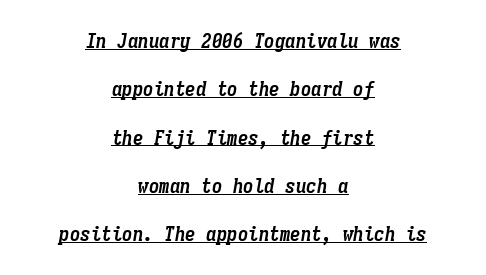
Students, observe: this is what heavily led, spacious text looks like. Caption: bold face, heavy strokes. Somebody hit Ctrl+U on this one — the words are underlined. Observe the ordinary spacing: letters are neighbours, not strangers.
